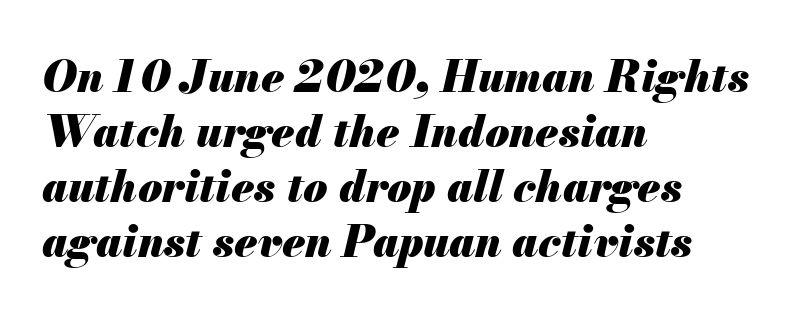
The image shows 44 px heavy type, italic (leaning right); set left-aligned, normal line spacing (1.25x), normal letter spacing, not underlined; medium stroke contrast and a small x-height.
